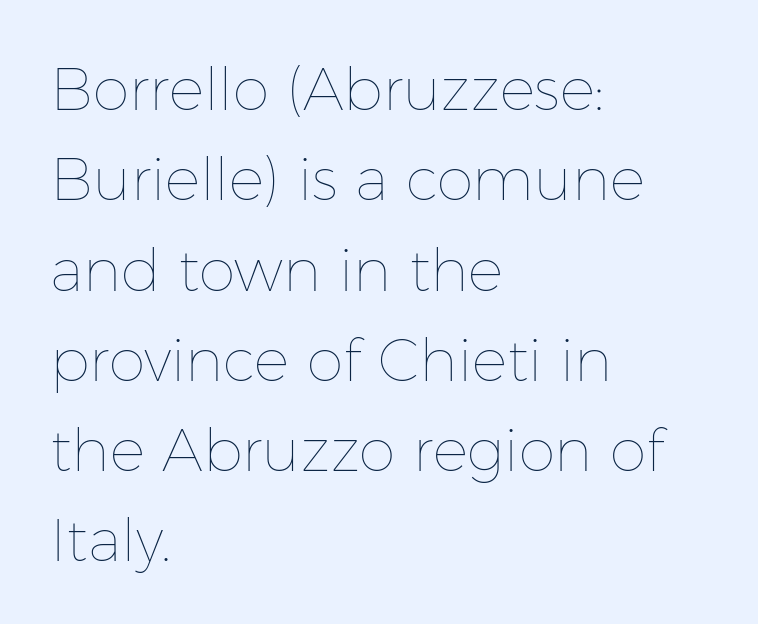
{"italic": "no", "bold": "no", "weight": "thin", "width": "normal", "stroke_contrast": "low", "x_height": "medium", "monospaced": "no", "underline": "no", "align": "left", "line_spacing": "normal", "line_spacing_ratio": 1.53, "letter_spacing": "normal", "letter_spacing_em": 0.0, "glyph_px": 59}
